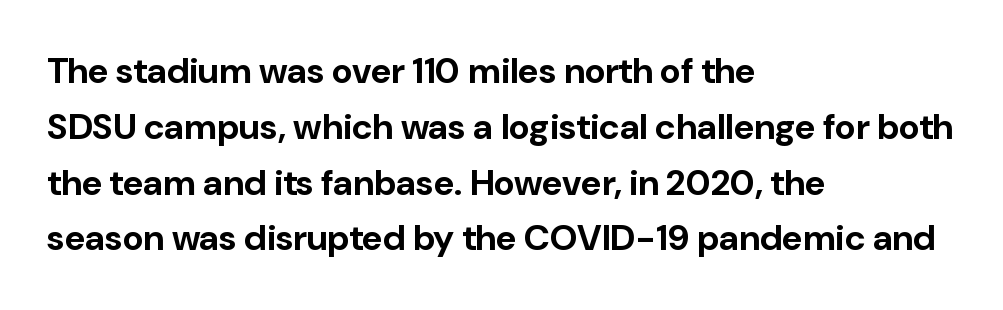
Q: Is the text bold? A: Yes.
Q: Is the text italic (slanted)? A: No, it is upright.
Q: Is the typeface a serif or a sans-serif typeface? A: Sans-serif.
Q: Is the text underlined? A: No.
Q: How is the paragraph aligned? A: Left-aligned.
Q: Is the spacing between letters normal or unusually wide? A: Normal.
Q: Is the spacing between lines tight, normal or loose? A: Normal.
Q: Width (condensed, normal, or wide)? A: Normal.
Q: Stroke contrast? A: Low.
Q: x-height? A: Medium.
Q: Monospaced? A: No.
